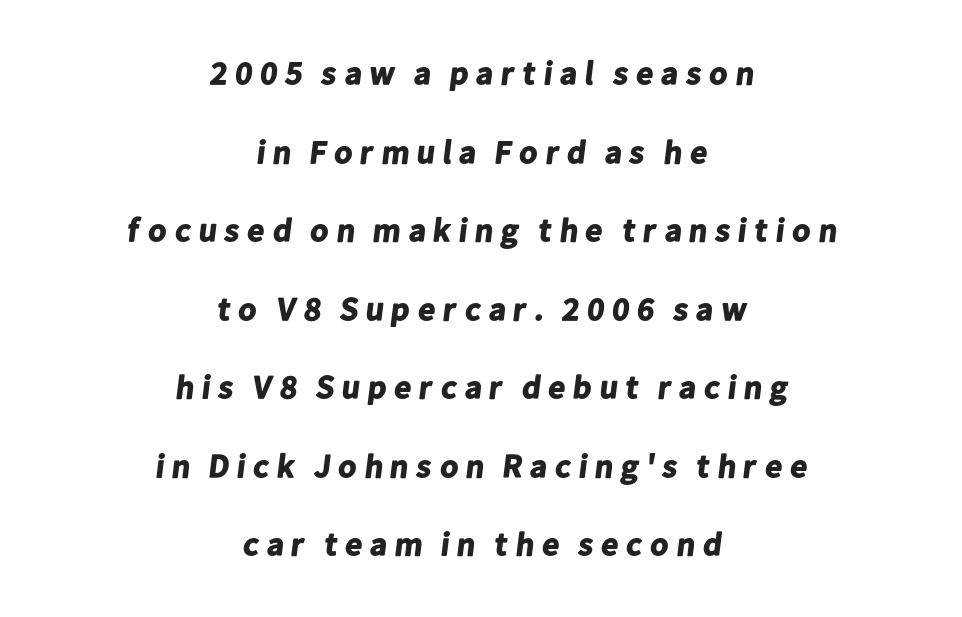
The image shows 33 px bold sans-serif type; set centered, loose line spacing (2.38x), not underlined; low stroke contrast and a medium x-height.
